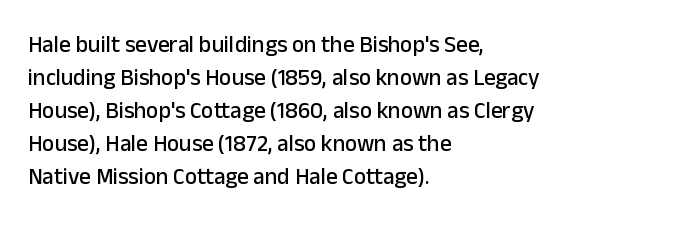
The image shows 23 px text type, upright; set left-aligned, normal line spacing (1.44x), normal letter spacing, not underlined.
